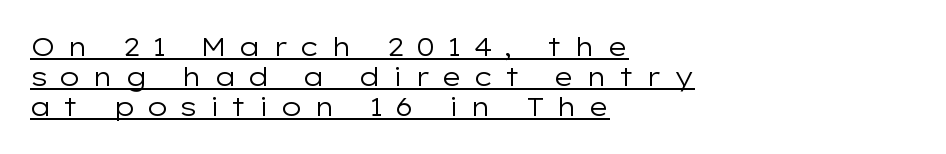
Q: Is the text bold? A: No.
Q: Is the text italic (slanted)? A: No, it is upright.
Q: Is the text underlined? A: Yes.
Q: How is the paragraph aligned? A: Left-aligned.
Q: Is the spacing between letters normal or unusually wide? A: Unusually wide.
